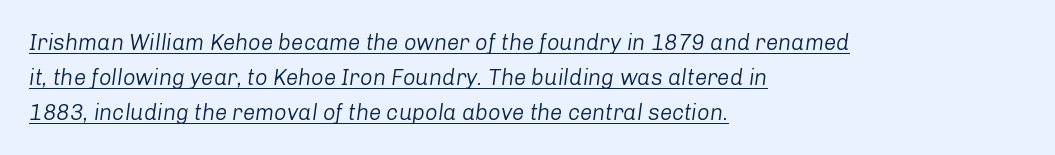
Q: Is the text bold? A: No.
Q: Is the text italic (slanted)? A: Yes, it leans right by about 8 degrees.
Q: Is the text underlined? A: Yes.
Q: How is the paragraph aligned? A: Left-aligned.
Q: Is the spacing between letters normal or unusually wide? A: Normal.
Q: Is the spacing between lines tight, normal or loose? A: Normal.
